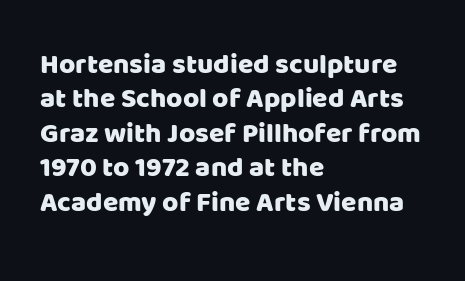
{"serif": "no", "italic": "no", "width": "normal", "stroke_contrast": "low", "x_height": "large", "monospaced": "no", "underline": "no", "align": "left", "line_spacing_ratio": 1.23, "letter_spacing": "normal", "letter_spacing_em": 0.0, "glyph_px": 28}
